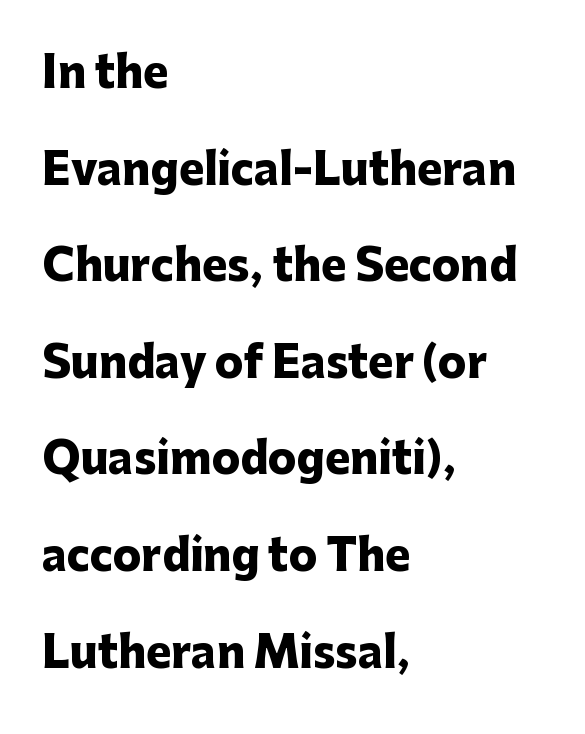
The image shows 42 px heavy sans-serif type, upright; set left-aligned, loose line spacing (2.3x), normal letter spacing, not underlined; low stroke contrast and a medium x-height.
